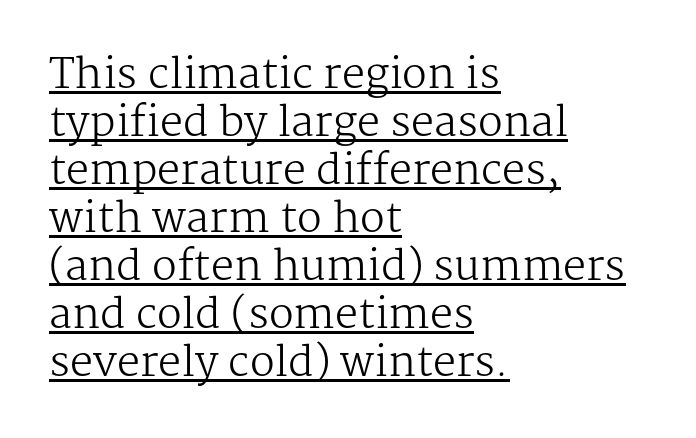
{"serif": "yes", "italic": "no", "bold": "no", "weight": "regular", "width": "normal", "stroke_contrast": "medium", "x_height": "medium", "monospaced": "no", "underline": "yes", "align": "left", "line_spacing_ratio": 1.17, "letter_spacing": "normal", "letter_spacing_em": 0.0, "glyph_px": 41}
